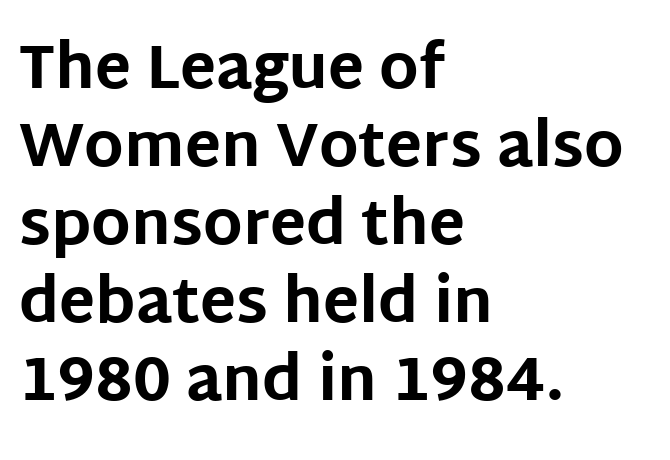
{"serif": "no", "italic": "no", "bold": "yes", "weight": "bold", "width": "normal", "stroke_contrast": "low", "x_height": "large", "monospaced": "no", "underline": "no", "align": "left", "line_spacing": "normal", "line_spacing_ratio": 1.3, "letter_spacing": "normal", "letter_spacing_em": 0.0, "glyph_px": 60}
